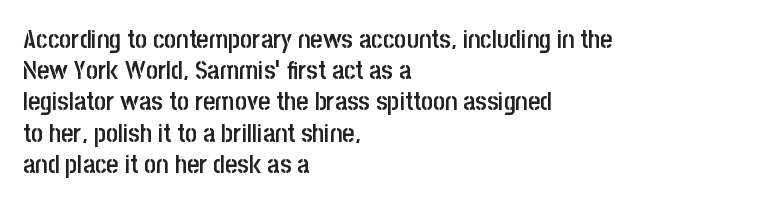
{"italic": "no", "bold": "semi", "underline": "no", "align": "left", "line_spacing_ratio": 1.2, "letter_spacing": "normal", "letter_spacing_em": 0.0, "glyph_px": 26}
